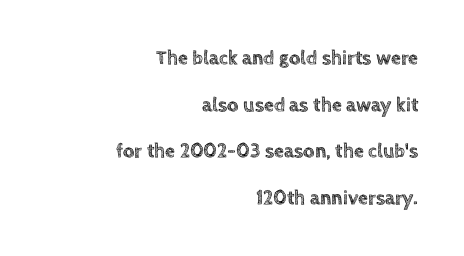
The image shows 20 px text type, upright; set right-aligned, loose line spacing (2.33x), normal letter spacing, not underlined.
